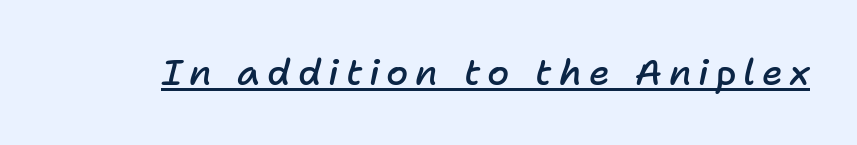
Strokes here are thickened, but only to semibold level. The lettering is marked with a stroke running underneath it. The letters are slanted; this is an italic face. Do the characters align in a grid? No, the font is proportional.
